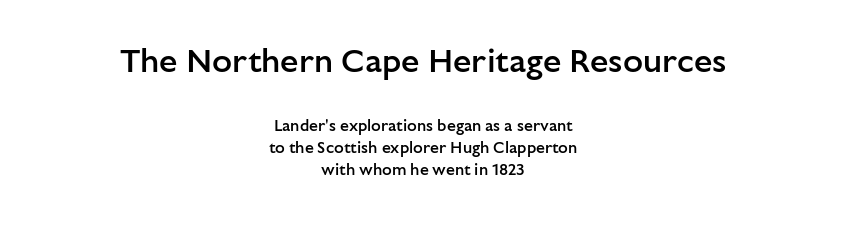
Q: Is the text bold? A: Semi-bold.
Q: Is the text italic (slanted)? A: No, it is upright.
Q: Is the typeface a serif or a sans-serif typeface? A: Sans-serif.
Q: Is the text underlined? A: No.
Q: How is the paragraph aligned? A: Centered.
Q: Is the spacing between letters normal or unusually wide? A: Normal.
Q: Is the spacing between lines tight, normal or loose? A: Normal.
Q: Which block of text is set in a larger size, the first (top) or the second (bottom)? A: The first (top) one.
Q: Width (condensed, normal, or wide)? A: Normal.
Q: Stroke contrast? A: Low.
Q: x-height? A: Medium.
Q: Monospaced? A: No.
